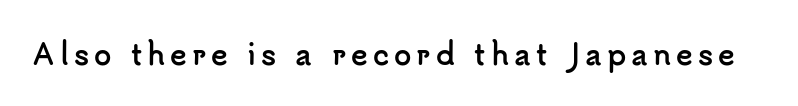
The image shows 28 px semibold sans-serif type, upright; set not underlined; low stroke contrast and a small x-height.
